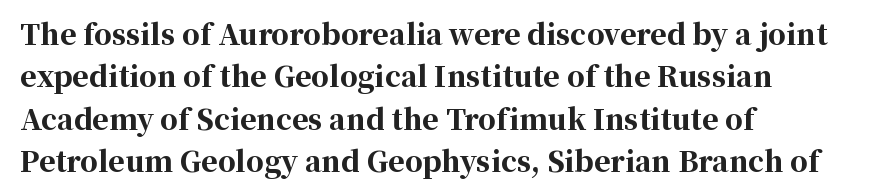
Honestly, the letter spacing is just normal — you wouldn't notice it. The specimen omits any rule beneath the text block's lines. The letters are bold, with thick, heavy strokes. Do the characters align in a grid? No, the font is proportional.
